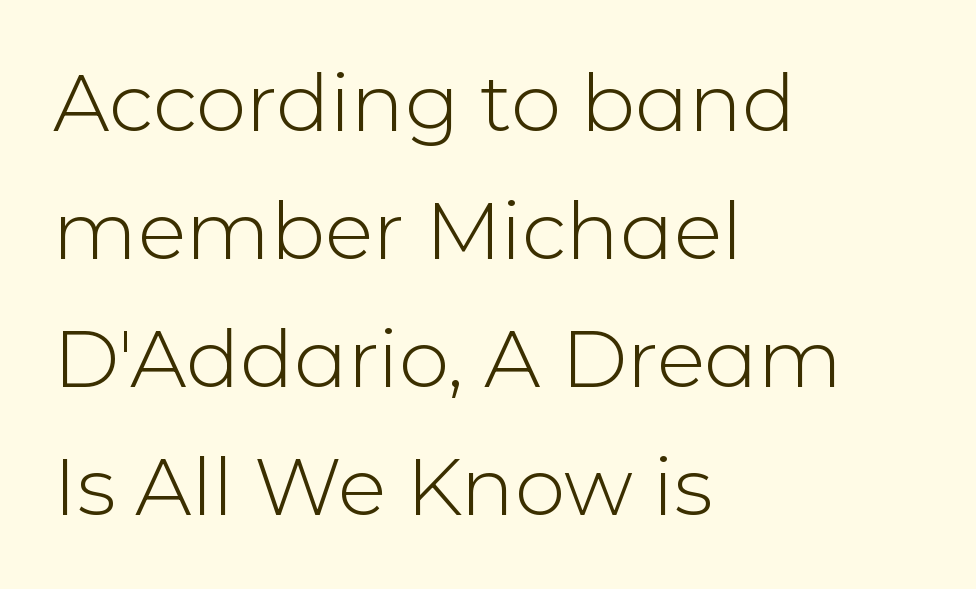
Q: Is the text bold? A: No.
Q: Is the text italic (slanted)? A: No, it is upright.
Q: Is the typeface a serif or a sans-serif typeface? A: Sans-serif.
Q: Is the text underlined? A: No.
Q: How is the paragraph aligned? A: Left-aligned.
Q: Is the spacing between letters normal or unusually wide? A: Normal.
Q: Is the spacing between lines tight, normal or loose? A: Normal.
Q: Width (condensed, normal, or wide)? A: Normal.
Q: Stroke contrast? A: Low.
Q: x-height? A: Medium.
Q: Monospaced? A: No.
